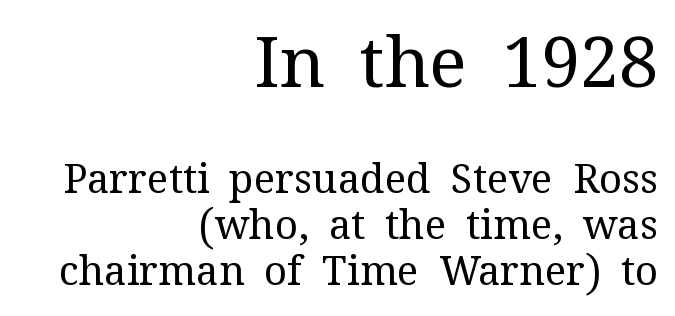
Q: Is the text bold? A: No.
Q: Is the text italic (slanted)? A: No, it is upright.
Q: Is the typeface a serif or a sans-serif typeface? A: Serif.
Q: Is the text underlined? A: No.
Q: How is the paragraph aligned? A: Right-aligned.
Q: Is the spacing between letters normal or unusually wide? A: Normal.
Q: Is the spacing between lines tight, normal or loose? A: Tight.
Q: Which block of text is set in a larger size, the first (top) or the second (bottom)? A: The first (top) one.
Q: Width (condensed, normal, or wide)? A: Normal.
Q: Stroke contrast? A: Medium.
Q: x-height? A: Medium.
Q: Monospaced? A: No.
